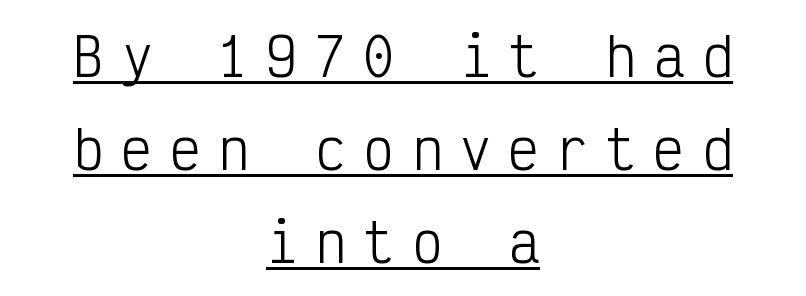
{"serif": "no", "italic": "no", "bold": "no", "weight": "light", "width": "condensed", "stroke_contrast": "low", "x_height": "medium", "monospaced": "yes", "underline": "yes", "align": "center", "line_spacing_ratio": 1.79, "letter_spacing": "wide", "letter_spacing_em": 0.33, "glyph_px": 52}
